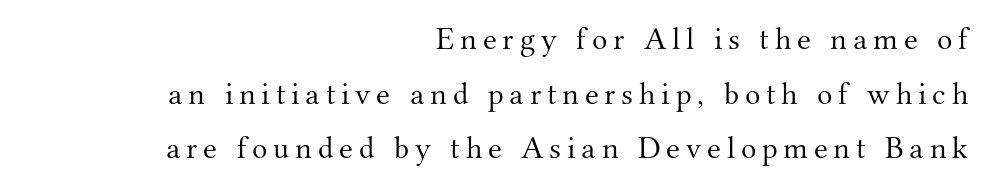
The image shows 32 px light serif type, upright; set right-aligned, line spacing 1.71x, not underlined; medium stroke contrast and a small x-height.
